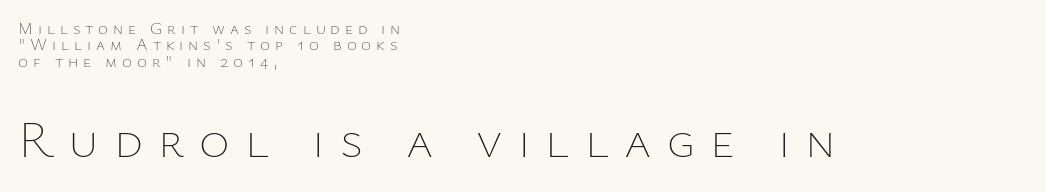
Q: Is the text bold? A: No.
Q: Is the text italic (slanted)? A: No, it is upright.
Q: Is the text underlined? A: No.
Q: How is the paragraph aligned? A: Left-aligned.
Q: Is the spacing between letters normal or unusually wide? A: Unusually wide.
Q: Is the spacing between lines tight, normal or loose? A: Tight.
Q: Which block of text is set in a larger size, the first (top) or the second (bottom)? A: The second (bottom) one.
Q: Width (condensed, normal, or wide)? A: Normal.
Q: Stroke contrast? A: Low.
Q: x-height? A: Medium.
Q: Monospaced? A: No.
